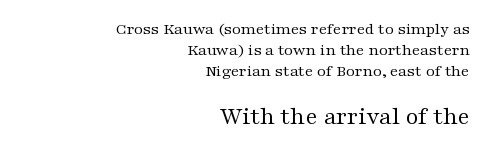
Q: Is the text bold? A: No.
Q: Is the text italic (slanted)? A: No, it is upright.
Q: Is the text underlined? A: No.
Q: How is the paragraph aligned? A: Right-aligned.
Q: Is the spacing between letters normal or unusually wide? A: Normal.
Q: Which block of text is set in a larger size, the first (top) or the second (bottom)? A: The second (bottom) one.
